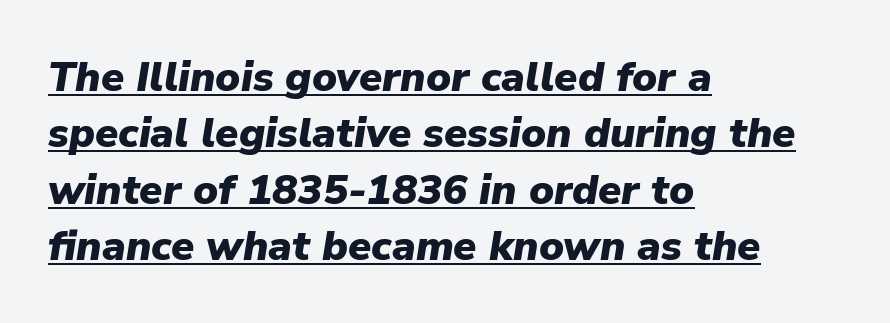
Q: Is the text bold? A: Yes.
Q: Is the text italic (slanted)? A: Yes, it leans right by about 9 degrees.
Q: Is the text underlined? A: Yes.
Q: How is the paragraph aligned? A: Left-aligned.
Q: Is the spacing between letters normal or unusually wide? A: Normal.
Q: Is the spacing between lines tight, normal or loose? A: Normal.
Q: Width (condensed, normal, or wide)? A: Normal.
Q: Stroke contrast? A: Low.
Q: x-height? A: Medium.
Q: Monospaced? A: No.
